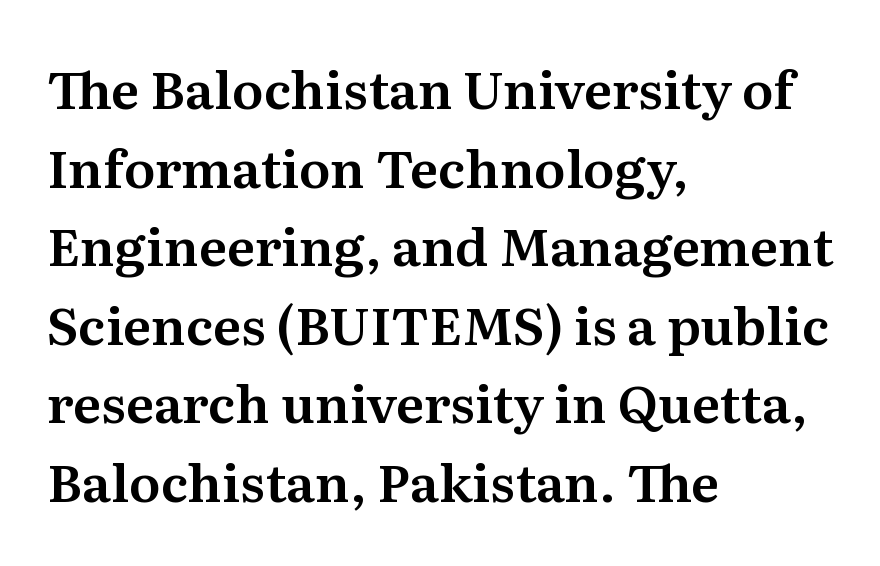
Q: Is the text italic (slanted)? A: No, it is upright.
Q: Is the typeface a serif or a sans-serif typeface? A: Serif.
Q: Is the text underlined? A: No.
Q: How is the paragraph aligned? A: Left-aligned.
Q: Is the spacing between letters normal or unusually wide? A: Normal.
Q: Is the spacing between lines tight, normal or loose? A: Normal.
Q: Width (condensed, normal, or wide)? A: Normal.
Q: Stroke contrast? A: Medium.
Q: x-height? A: Medium.
Q: Monospaced? A: No.
